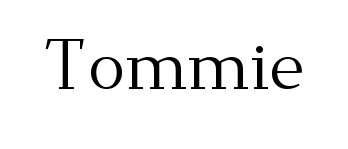
The lettering holds an erect, upright posture throughout. The string is rendered with underlining switched off. The letters advance in unequal steps, a hallmark of proportional type. Classification — serif.
